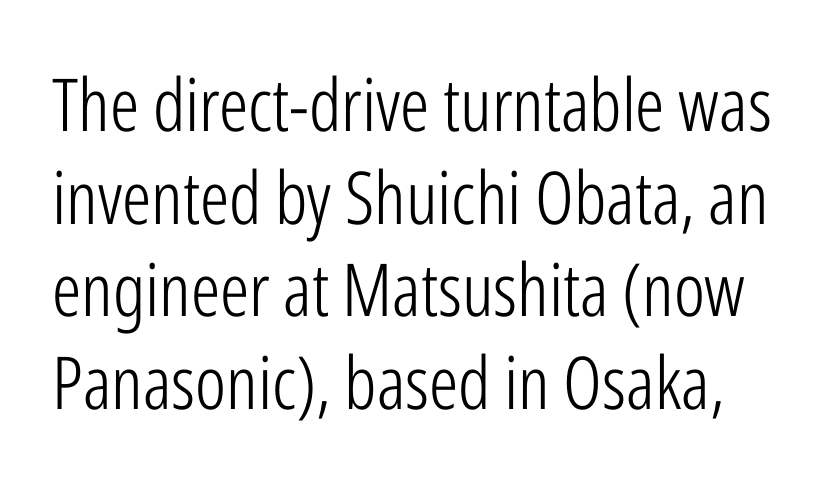
Anything drawn beneath the words? Only blank space. Serifs: no, the terminals of the letterforms are clean. Regular leading. Posture: upright roman. A typesetter would call this proportional, since set widths differ per character. The typesetting does not lean heavy: it is not bold.
